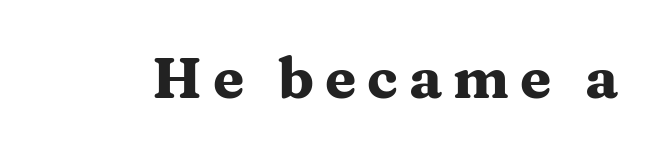
Q: Is the text bold? A: Yes.
Q: Is the text italic (slanted)? A: No, it is upright.
Q: Is the typeface a serif or a sans-serif typeface? A: Serif.
Q: Is the text underlined? A: No.
Q: Width (condensed, normal, or wide)? A: Wide.
Q: Stroke contrast? A: Medium.
Q: x-height? A: Medium.
Q: Monospaced? A: No.
